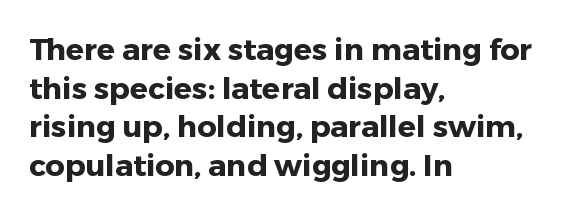
{"serif": "no", "italic": "no", "bold": "yes", "weight": "heavy", "width": "normal", "stroke_contrast": "low", "x_height": "medium", "monospaced": "no", "underline": "no", "align": "left", "line_spacing": "normal", "line_spacing_ratio": 1.29, "letter_spacing": "normal", "letter_spacing_em": 0.0, "glyph_px": 30}
